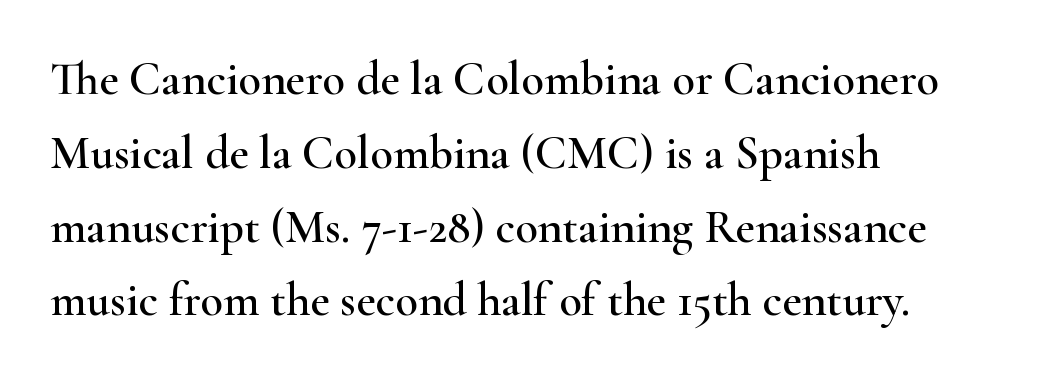
The specimen reads as upright at a glance. Is this a fixed-width face? No — the glyphs have proportional, varying widths. Look at the tracking — it's just the regular setting, nothing added. Decoration check: the copy has no underline.
